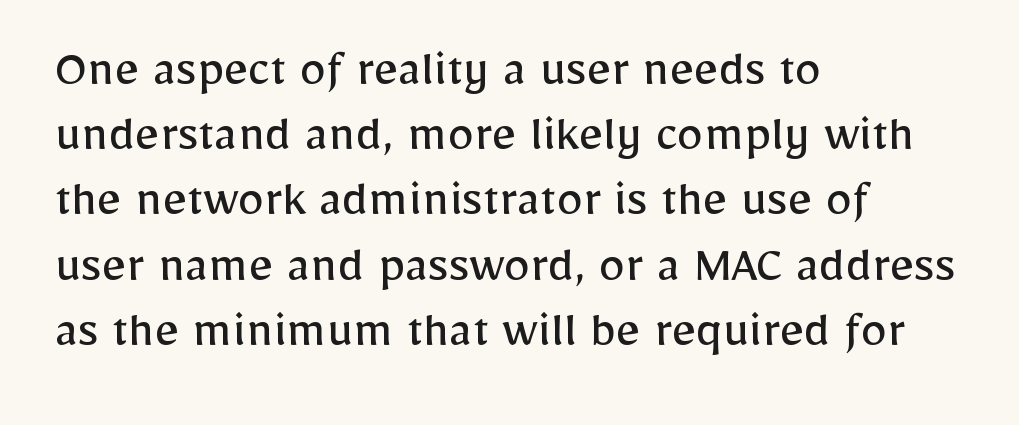
Q: Is the text bold? A: No.
Q: Is the text italic (slanted)? A: No, it is upright.
Q: Is the typeface a serif or a sans-serif typeface? A: Sans-serif.
Q: Is the text underlined? A: No.
Q: How is the paragraph aligned? A: Left-aligned.
Q: Is the spacing between letters normal or unusually wide? A: Normal.
Q: Width (condensed, normal, or wide)? A: Normal.
Q: Stroke contrast? A: Low.
Q: x-height? A: Medium.
Q: Monospaced? A: No.
